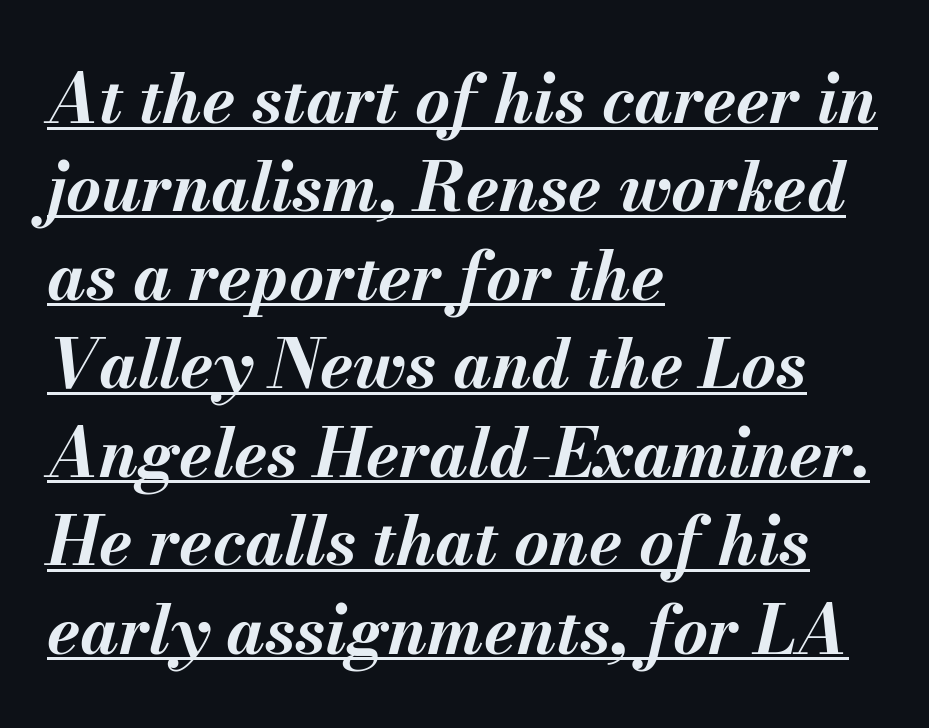
In CSS terms this would be text-align: left. Does the lettering tilt? It does — this is italic. Inter-character spacing is left at the font's built-in metrics. These lines are rendered in a variable-pitch font. Interline gaps are of average width in this sample. A baseline rule has been typeset under these characters.
